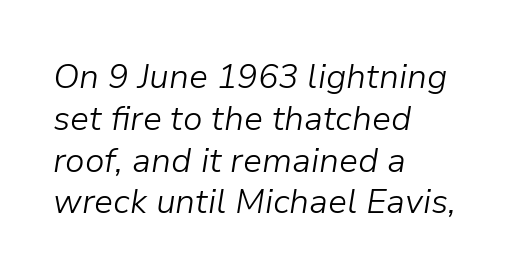
The image shows 34 px light type, italic (leaning right); set left-aligned, line spacing 1.23x, normal letter spacing, not underlined; low stroke contrast and a medium x-height.
